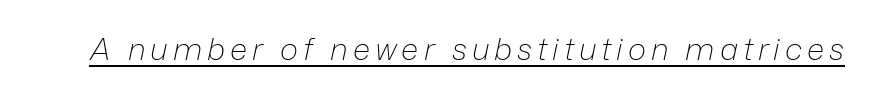
The image shows 31 px light type, italic (leaning right); set underlined; low stroke contrast and a medium x-height.
